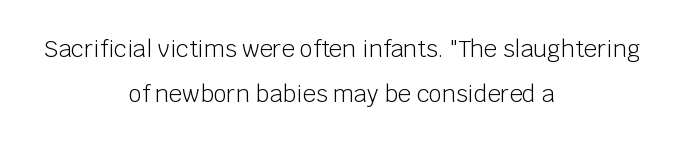
Caption: multi-line text, centered on the measure. Honestly, the letter spacing is just normal — you wouldn't notice it. The axis of the letterforms is exactly vertical. If you measured baseline to baseline, you'd find a long distance. Stroke mass is kept to a normal reading level or below. Descender tails drop into unmarked territory.
